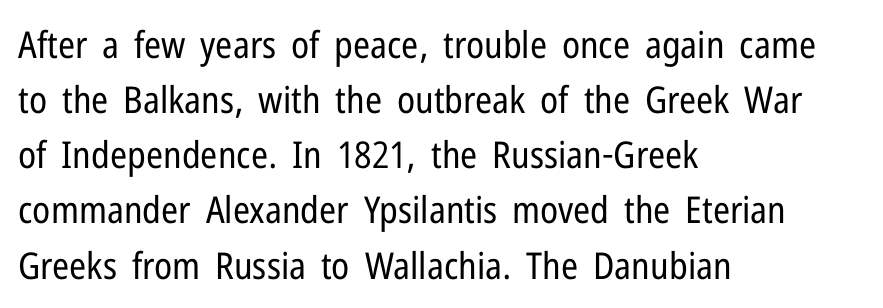
Q: Is the text bold? A: No.
Q: Is the text italic (slanted)? A: No, it is upright.
Q: Is the typeface a serif or a sans-serif typeface? A: Sans-serif.
Q: Is the text underlined? A: No.
Q: How is the paragraph aligned? A: Left-aligned.
Q: Is the spacing between letters normal or unusually wide? A: Normal.
Q: Is the spacing between lines tight, normal or loose? A: Normal.
Q: Width (condensed, normal, or wide)? A: Condensed.
Q: Stroke contrast? A: Low.
Q: x-height? A: Medium.
Q: Monospaced? A: No.
